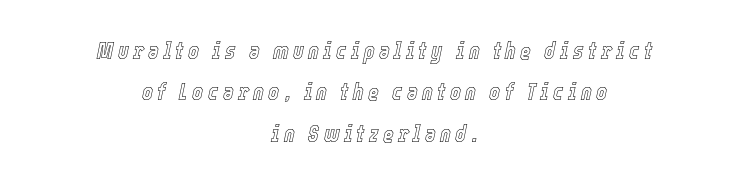
The image shows 23 px text type, italic (leaning right); set centered, line spacing 1.8x, not underlined.
